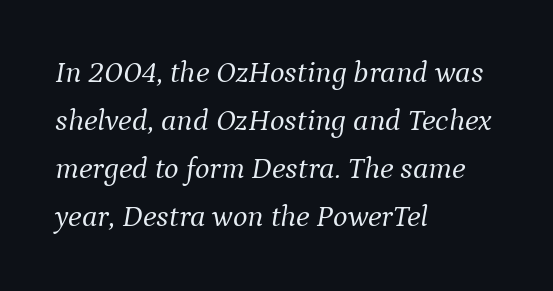
The image shows 31 px light serif type, italic (leaning right); set left-aligned, normal line spacing (1.55x), normal letter spacing, not underlined; medium stroke contrast and a medium x-height.
